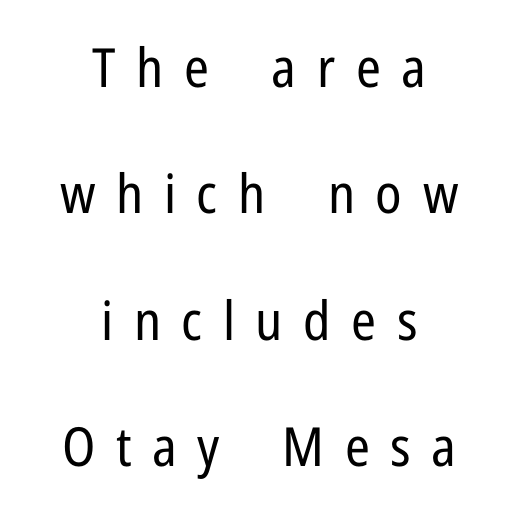
{"serif": "no", "italic": "no", "bold": "no", "weight": "regular", "width": "condensed", "stroke_contrast": "low", "x_height": "medium", "monospaced": "no", "underline": "no", "align": "center", "line_spacing": "loose", "line_spacing_ratio": 2.34, "letter_spacing": "wide", "letter_spacing_em": 0.38, "glyph_px": 54}
